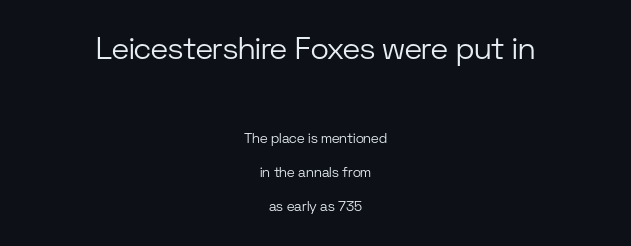
Q: Is the text bold? A: No.
Q: Is the text italic (slanted)? A: No, it is upright.
Q: Is the typeface a serif or a sans-serif typeface? A: Sans-serif.
Q: Is the text underlined? A: No.
Q: How is the paragraph aligned? A: Centered.
Q: Is the spacing between letters normal or unusually wide? A: Normal.
Q: Is the spacing between lines tight, normal or loose? A: Loose.
Q: Which block of text is set in a larger size, the first (top) or the second (bottom)? A: The first (top) one.
Q: Width (condensed, normal, or wide)? A: Normal.
Q: Stroke contrast? A: Low.
Q: x-height? A: Medium.
Q: Monospaced? A: No.
